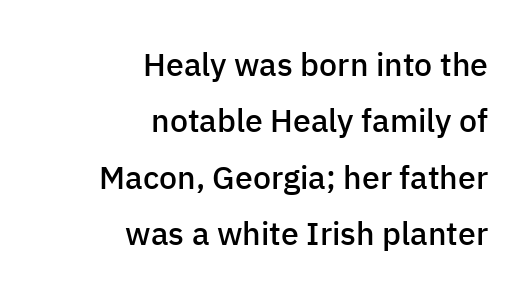
The image shows 32 px semibold sans-serif type, upright; set right-aligned, line spacing 1.76x, normal letter spacing, not underlined; low stroke contrast and a medium x-height.
